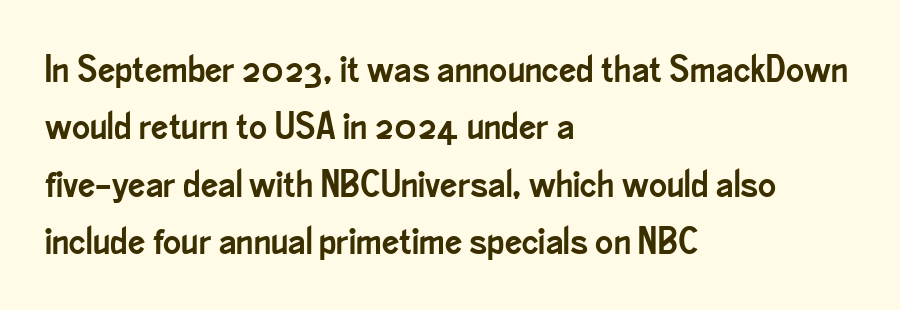
A typesetter would call this proportional, since set widths differ per character. These lines were composed using upright roman letters. Characters follow at the spacing the type designer built in. Horizontally, the lines are justified to the leading edge only.
